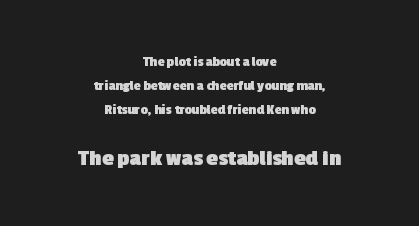
Q: Is the text bold? A: Yes.
Q: Is the text underlined? A: No.
Q: How is the paragraph aligned? A: Centered.
Q: Is the spacing between letters normal or unusually wide? A: Normal.
Q: Which block of text is set in a larger size, the first (top) or the second (bottom)? A: The second (bottom) one.
